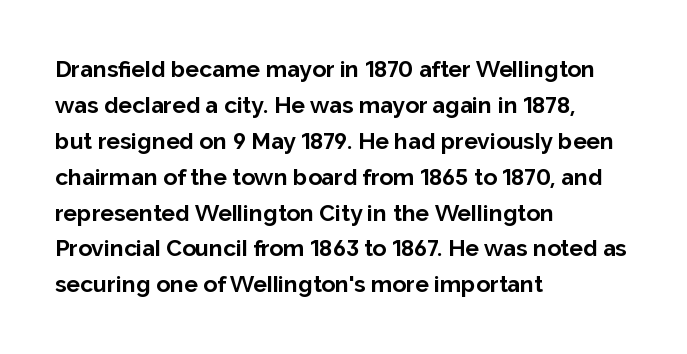
{"italic": "no", "bold": "yes", "underline": "no", "align": "left", "line_spacing": "normal", "line_spacing_ratio": 1.56, "letter_spacing": "normal", "letter_spacing_em": 0.0, "glyph_px": 23}
